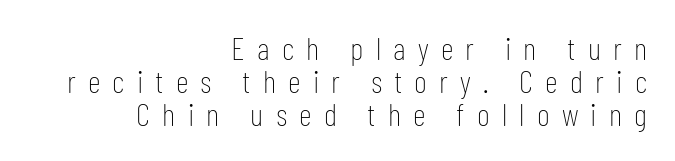
The specimen omits any rule beneath the text block's lines. All the whitespace from short lines collects on the left. The designer dialed line spacing down below the default. The letters stand upright; this is a roman face. Between one letter and the next there's a generous, obvious gap.
